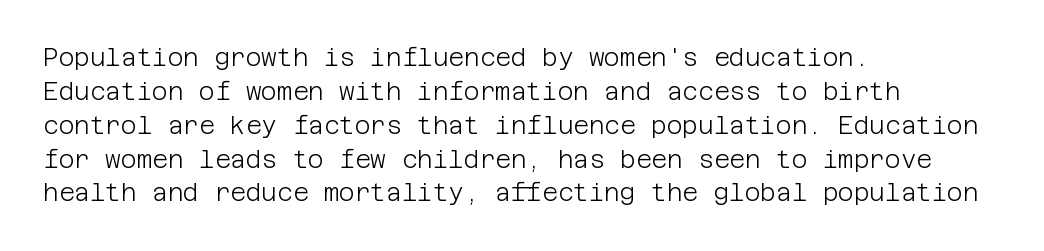
Decoration check: the copy has no underline. Teacher's note: observe the even left margin — that is flush-left alignment. Interline gaps are of average width in this sample. No chunkiness to these letters — they're not bold. These lines were composed using upright roman letters.
